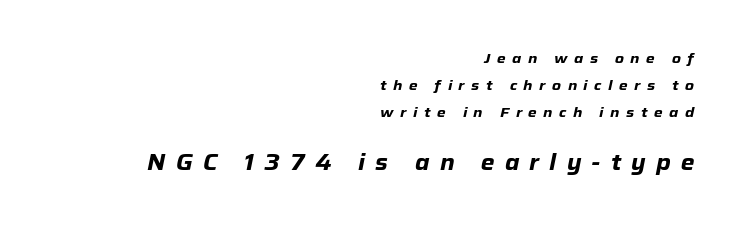
{"italic": "yes", "lean": "right", "slant_degrees": 12, "bold": "yes", "underline": "no", "align": "right", "line_spacing": "loose", "line_spacing_ratio": 1.92, "letter_spacing": "wide", "letter_spacing_em": 0.46, "larger_block": "second", "size_ratio": 1.57, "glyph_px": 22}
